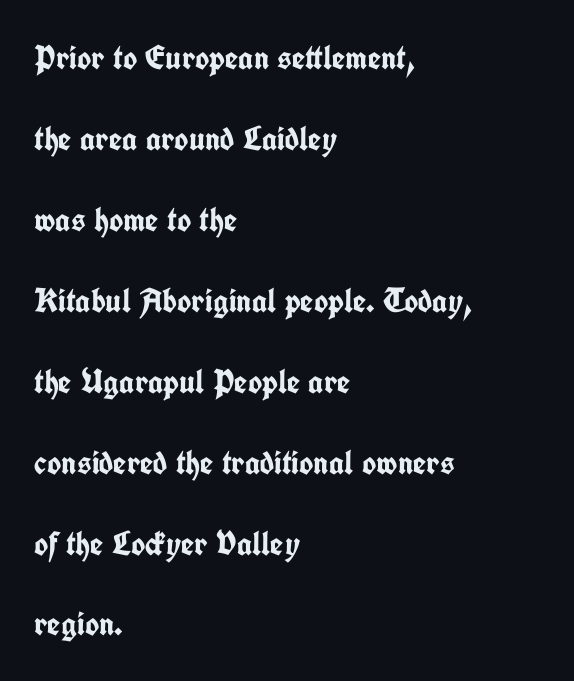
The letters advance in unequal steps, a hallmark of proportional type. The lines are spread far apart with generous leading. The letters are bold, with thick, heavy strokes. The axis of the letterforms is exactly vertical. Glyph-to-glyph distance matches everyday printed text.
